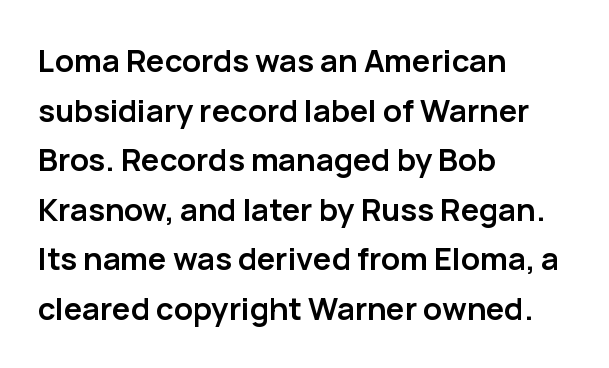
Q: Is the text bold? A: Yes.
Q: Is the text italic (slanted)? A: No, it is upright.
Q: Is the typeface a serif or a sans-serif typeface? A: Sans-serif.
Q: Is the text underlined? A: No.
Q: How is the paragraph aligned? A: Left-aligned.
Q: Is the spacing between letters normal or unusually wide? A: Normal.
Q: Is the spacing between lines tight, normal or loose? A: Normal.
Q: Width (condensed, normal, or wide)? A: Normal.
Q: Stroke contrast? A: Low.
Q: x-height? A: Medium.
Q: Monospaced? A: No.
